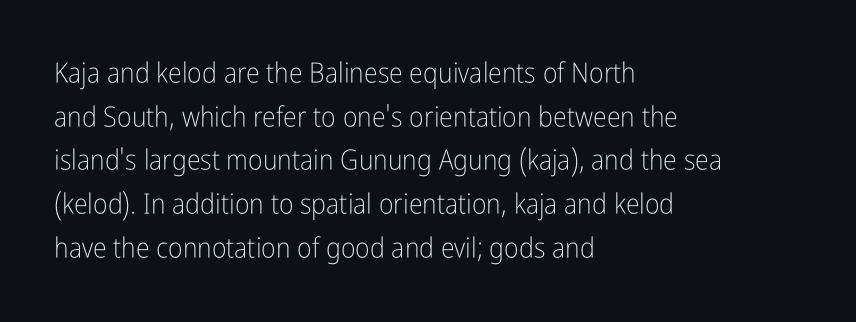
Inter-character spacing is left at the font's built-in metrics. The rows are spaced the way most documents space them. The words here are not underlined. The weight would be labelled regular, book, light, or lighter still. Spacing verdict: proportional, widths tailored to each character. Leftover space on each line is placed entirely after the last word.
